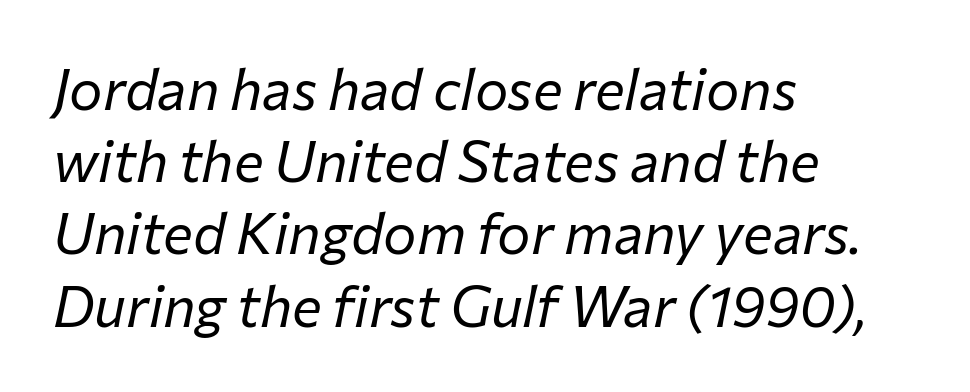
The image shows 56 px regular-weight type, italic (leaning right); set left-aligned, normal line spacing (1.29x), normal letter spacing, not underlined; low stroke contrast and a medium x-height.
